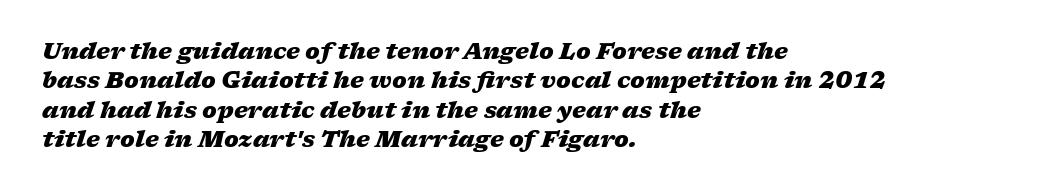
{"italic": "yes", "lean": "right", "slant_degrees": 17, "bold": "yes", "underline": "no", "align": "left", "line_spacing": "normal", "line_spacing_ratio": 1.33, "letter_spacing": "normal", "letter_spacing_em": 0.0, "glyph_px": 22}
